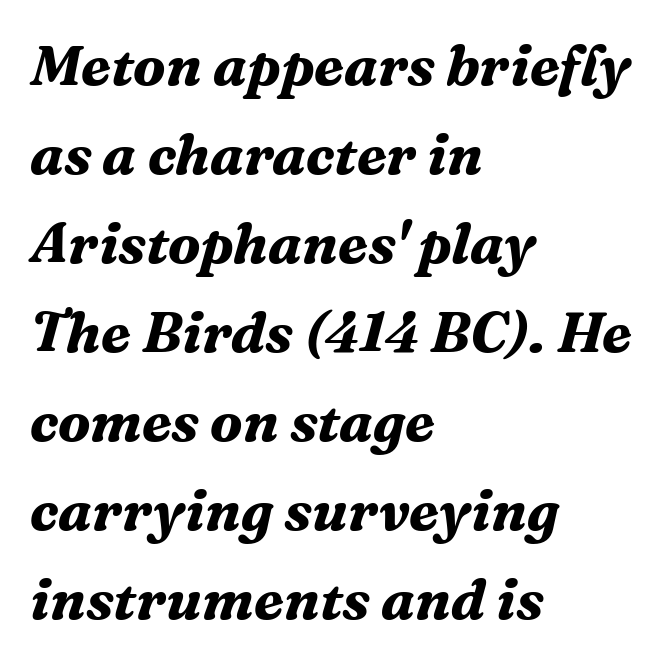
{"serif": "yes", "italic": "yes", "lean": "right", "slant_degrees": 16, "bold": "yes", "weight": "bold", "width": "normal", "stroke_contrast": "medium", "x_height": "medium", "monospaced": "no", "underline": "no", "align": "left", "line_spacing": "normal", "line_spacing_ratio": 1.59, "letter_spacing": "normal", "letter_spacing_em": 0.0, "glyph_px": 56}
